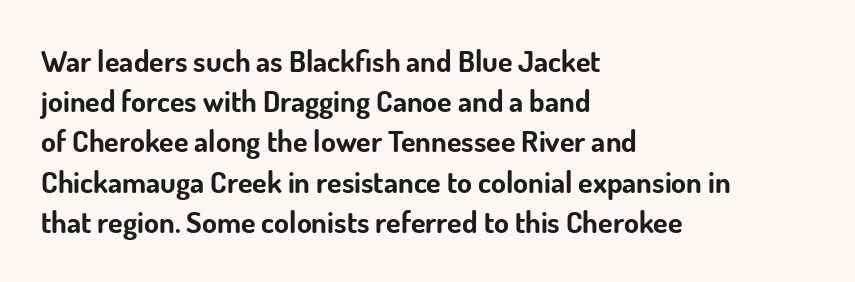
{"serif": "no", "italic": "no", "bold": "yes", "weight": "bold", "width": "normal", "stroke_contrast": "low", "x_height": "small", "monospaced": "no", "underline": "no", "align": "left", "line_spacing": "normal", "line_spacing_ratio": 1.34, "letter_spacing": "normal", "letter_spacing_em": 0.0, "glyph_px": 30}
